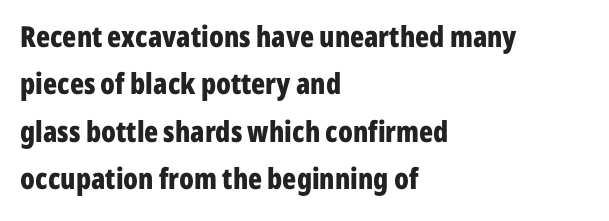
Notice how descenders clear the ascenders below comfortably — that's standard leading. Glyph-to-glyph distance matches everyday printed text. Nope, no serifs anywhere on these letters. The axis of the letterforms is exactly vertical.
